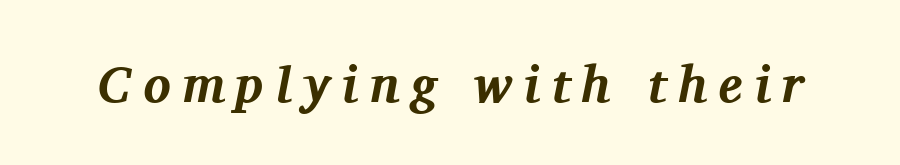
Q: Is the text bold? A: Yes.
Q: Is the text italic (slanted)? A: Yes, it leans right by about 11 degrees.
Q: Is the typeface a serif or a sans-serif typeface? A: Serif.
Q: Is the text underlined? A: No.
Q: Is the spacing between letters normal or unusually wide? A: Unusually wide.
Q: Width (condensed, normal, or wide)? A: Normal.
Q: Stroke contrast? A: Medium.
Q: x-height? A: Medium.
Q: Monospaced? A: No.
